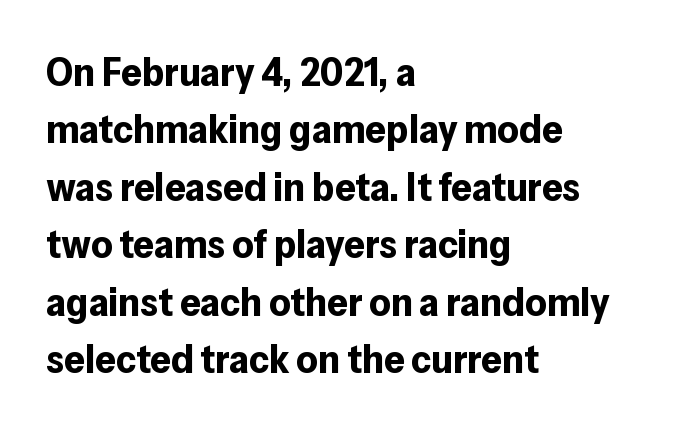
The image shows 41 px bold sans-serif type, upright; set left-aligned, normal line spacing (1.4x), normal letter spacing, not underlined; low stroke contrast and a medium x-height.
